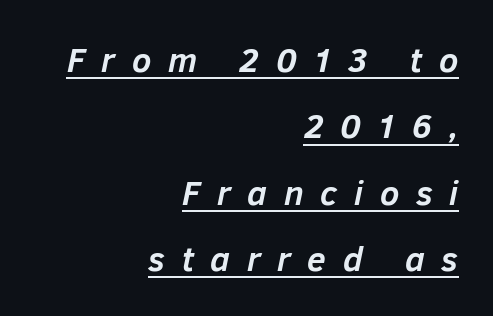
The image shows 34 px semibold type, italic (leaning right); set right-aligned, loose line spacing (1.95x), unusually wide letter spacing (+0.49 em), underlined; low stroke contrast and a medium x-height.
